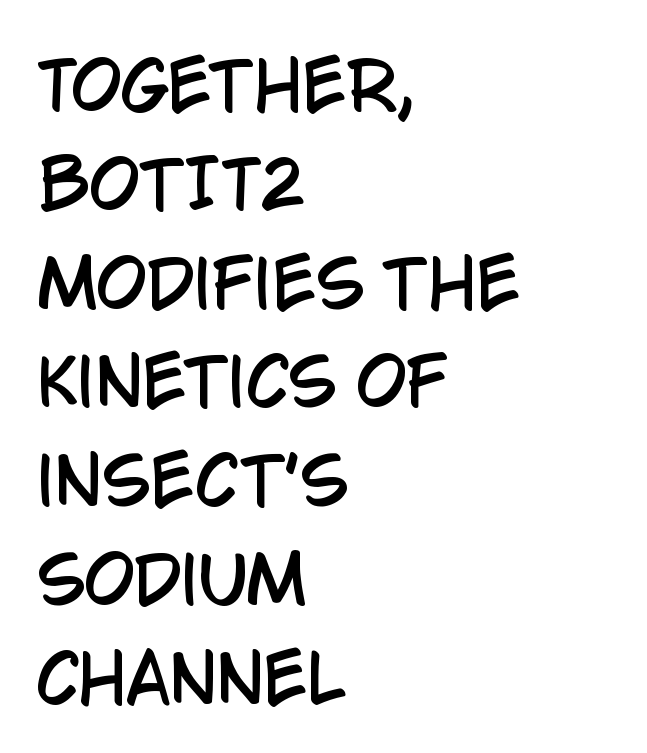
{"serif": "no", "italic": "no", "width": "condensed", "stroke_contrast": "low", "x_height": "large", "monospaced": "no", "underline": "no", "align": "left", "line_spacing": "normal", "line_spacing_ratio": 1.52, "letter_spacing": "normal", "letter_spacing_em": 0.0, "glyph_px": 65}
